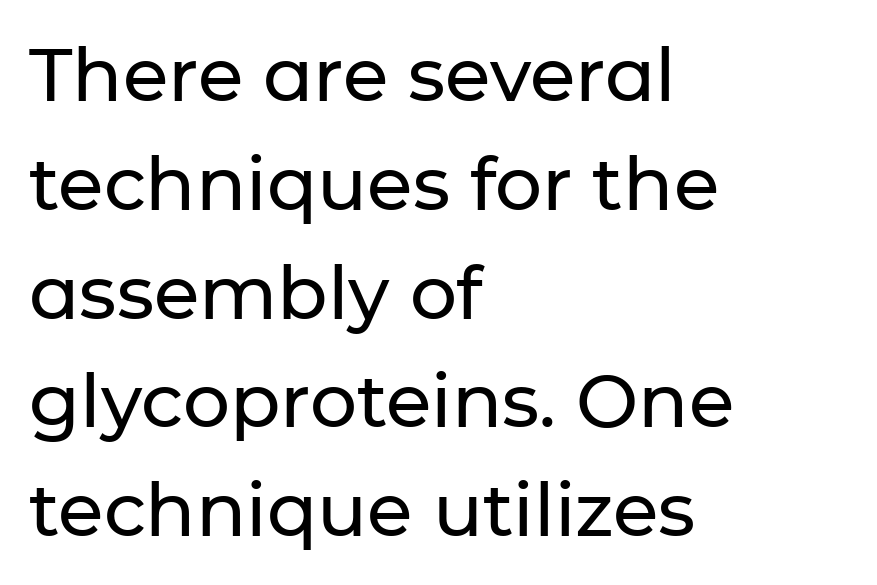
Q: Is the text italic (slanted)? A: No, it is upright.
Q: Is the typeface a serif or a sans-serif typeface? A: Sans-serif.
Q: Is the text underlined? A: No.
Q: How is the paragraph aligned? A: Left-aligned.
Q: Is the spacing between letters normal or unusually wide? A: Normal.
Q: Is the spacing between lines tight, normal or loose? A: Normal.
Q: Width (condensed, normal, or wide)? A: Normal.
Q: Stroke contrast? A: Low.
Q: x-height? A: Medium.
Q: Monospaced? A: No.
